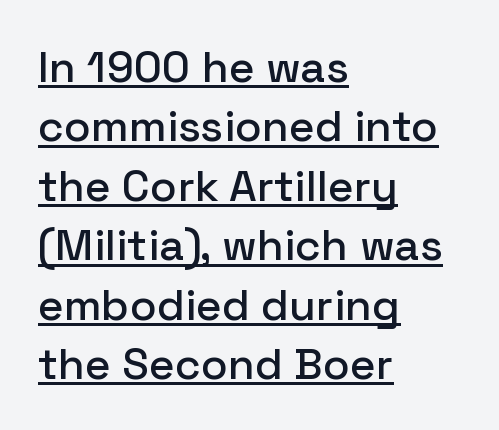
The axis of the letterforms is exactly vertical. The horizontal fit of the characters is conventional and even. The passage shown is typed in a proportional face where columns would drift. The passage is arranged the way most books set body copy — flush left.
